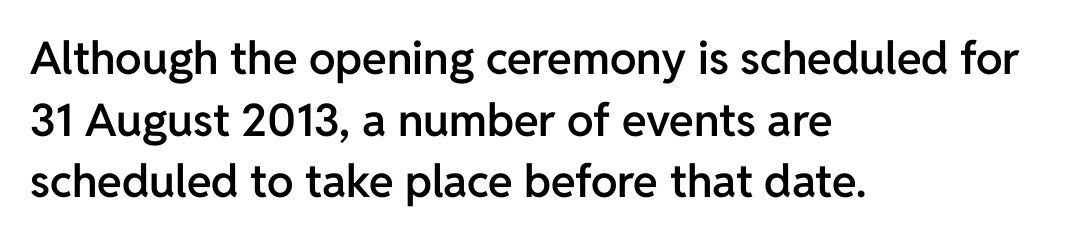
The rendering shows plain stroke endings on the letterforms — a sans-serif design. The string is rendered with underlining switched off. Evenly set lines give the paragraph a standard silhouette. A typesetter would mark this as roman, not italic. Is this a fixed-width face? No — the glyphs have proportional, varying widths.
